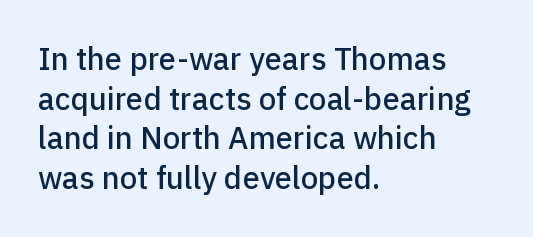
The image shows 31 px sans-serif type, upright; set left-aligned, normal line spacing (1.28x), normal letter spacing, not underlined; low stroke contrast and a medium x-height.
